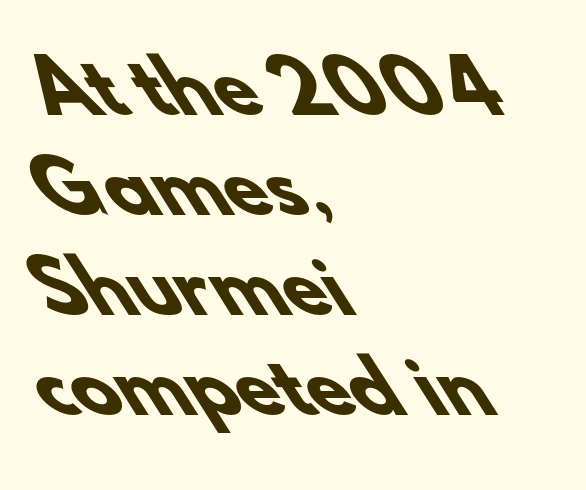
{"serif": "no", "bold": "yes", "weight": "heavy", "width": "normal", "stroke_contrast": "low", "x_height": "small", "monospaced": "no", "underline": "no", "align": "left", "line_spacing": "normal", "line_spacing_ratio": 1.41, "letter_spacing": "normal", "letter_spacing_em": 0.0, "glyph_px": 71}
